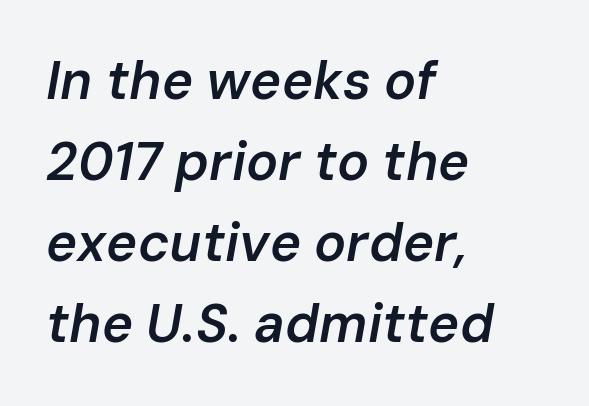
The passage shown is typed in a proportional face where columns would drift. Typographic density is moderately raised because the face is semibold. The face used here is rendered with its standard letterfit. A classic flush-left, rag-right setting is used for this passage. Unmarked baselines from the first word to the last. Normally led — the rows are evenly, conventionally spaced.
